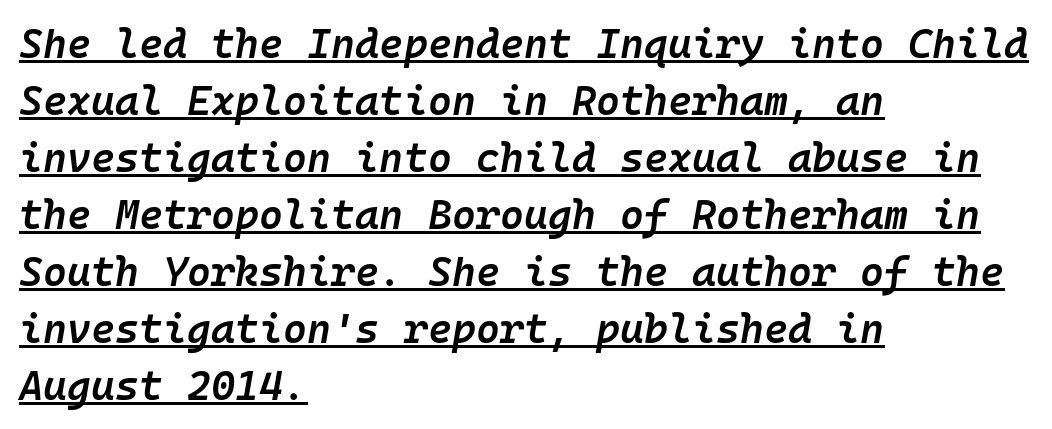
The image shows 41 px semibold type, italic (leaning right), monospaced; set left-aligned, normal line spacing (1.39x), normal letter spacing, underlined; low stroke contrast and a medium x-height.
